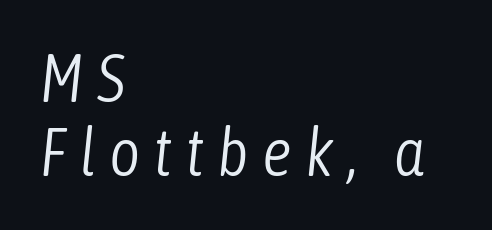
{"italic": "yes", "lean": "right", "slant_degrees": 6, "bold": "no", "weight": "light", "width": "condensed", "stroke_contrast": "low", "x_height": "medium", "monospaced": "no", "underline": "no", "align": "left", "line_spacing": "tight", "line_spacing_ratio": 1.1, "glyph_px": 67}
